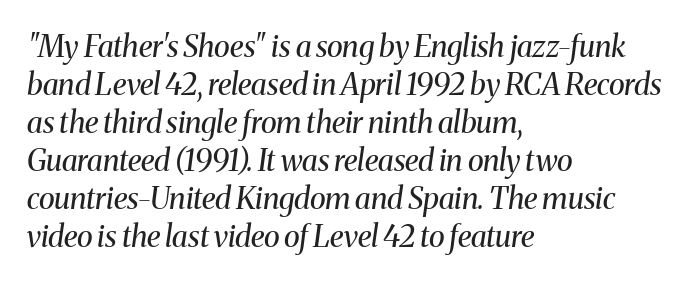
The image shows 30 px regular-weight serif type, italic (leaning right); set left-aligned, normal line spacing (1.27x), normal letter spacing, not underlined; medium stroke contrast and a medium x-height.
